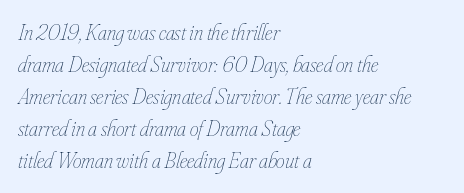
{"italic": "yes", "lean": "right", "slant_degrees": 16, "bold": "no", "underline": "no", "align": "left", "line_spacing": "normal", "line_spacing_ratio": 1.46, "letter_spacing": "normal", "letter_spacing_em": 0.0, "glyph_px": 22}
